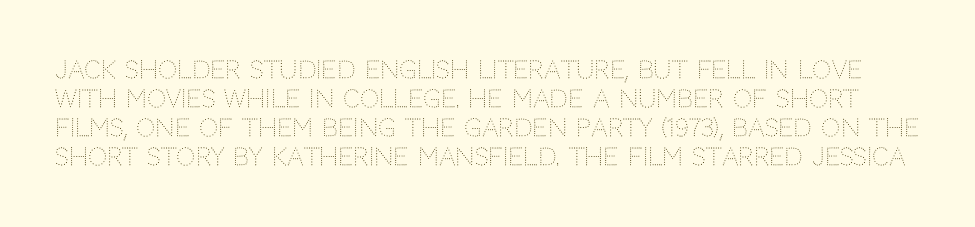
The image shows 24 px text type, upright; set line spacing 1.21x, normal letter spacing, not underlined.
